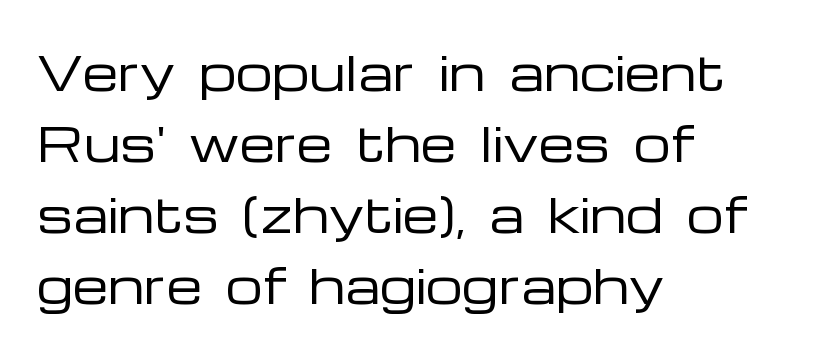
This sample has the flowing, uneven cadence of proportional lettering. The gap between lines stays unmarked. Does the leading feel generous? No, just average. Inter-character spacing is left at the font's built-in metrics. If you drew a ruler down the left edge, every line would touch it.
